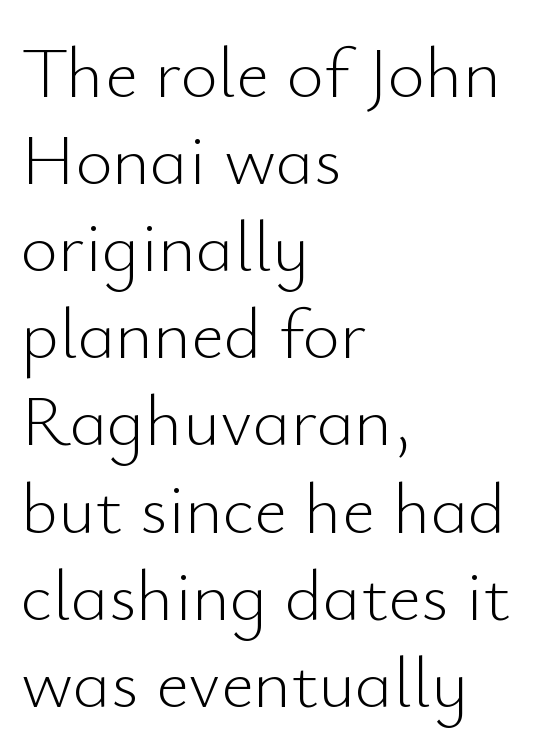
The image shows 72 px light sans-serif type, upright; set left-aligned, line spacing 1.21x, normal letter spacing, not underlined; low stroke contrast and a small x-height.
